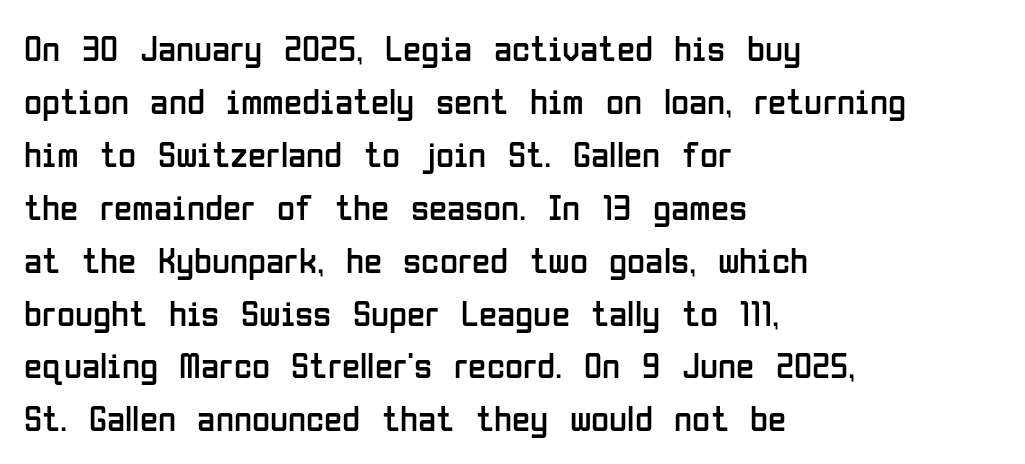
{"serif": "no", "italic": "no", "bold": "no", "weight": "regular", "width": "condensed", "stroke_contrast": "low", "x_height": "medium", "monospaced": "no", "underline": "no", "align": "left", "line_spacing": "normal", "line_spacing_ratio": 1.43, "letter_spacing": "normal", "letter_spacing_em": 0.0, "glyph_px": 37}
